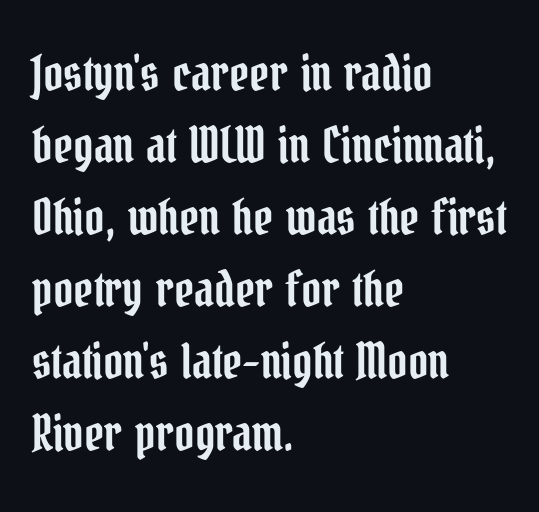
{"serif": "yes", "italic": "no", "width": "condensed", "stroke_contrast": "low", "x_height": "medium", "monospaced": "no", "underline": "no", "align": "left", "line_spacing": "normal", "line_spacing_ratio": 1.5, "letter_spacing": "normal", "letter_spacing_em": 0.0, "glyph_px": 48}
